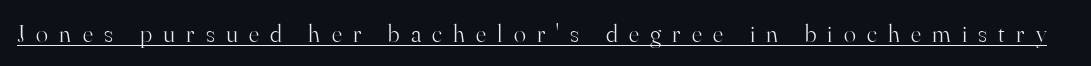
The image shows 25 px text type, upright; set unusually wide letter spacing (+0.45 em), underlined.
